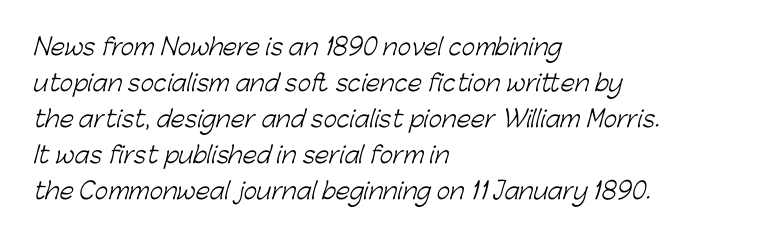
Q: Is the text bold? A: No.
Q: Is the text underlined? A: No.
Q: How is the paragraph aligned? A: Left-aligned.
Q: Is the spacing between letters normal or unusually wide? A: Normal.
Q: Is the spacing between lines tight, normal or loose? A: Normal.
